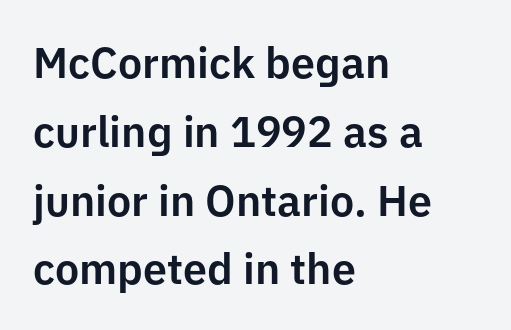
Q: Is the text italic (slanted)? A: No, it is upright.
Q: Is the typeface a serif or a sans-serif typeface? A: Sans-serif.
Q: Is the text underlined? A: No.
Q: How is the paragraph aligned? A: Left-aligned.
Q: Is the spacing between letters normal or unusually wide? A: Normal.
Q: Is the spacing between lines tight, normal or loose? A: Normal.
Q: Width (condensed, normal, or wide)? A: Normal.
Q: Stroke contrast? A: Low.
Q: x-height? A: Medium.
Q: Monospaced? A: No.
